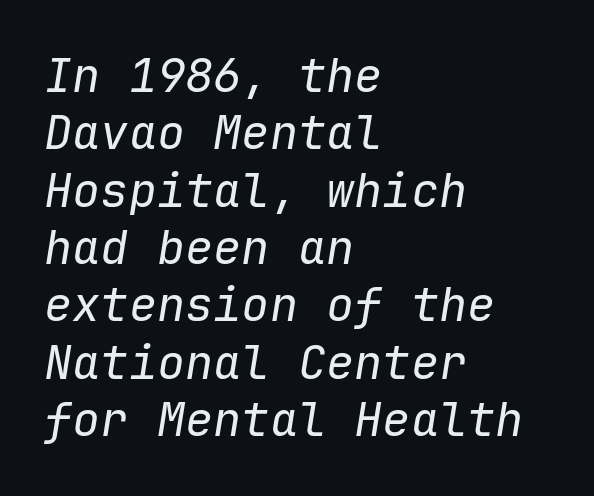
Q: Is the text bold? A: No.
Q: Is the text italic (slanted)? A: Yes, it leans right by about 9 degrees.
Q: Is the text underlined? A: No.
Q: How is the paragraph aligned? A: Left-aligned.
Q: Is the spacing between letters normal or unusually wide? A: Normal.
Q: Width (condensed, normal, or wide)? A: Normal.
Q: Stroke contrast? A: Low.
Q: x-height? A: Medium.
Q: Monospaced? A: Yes.
